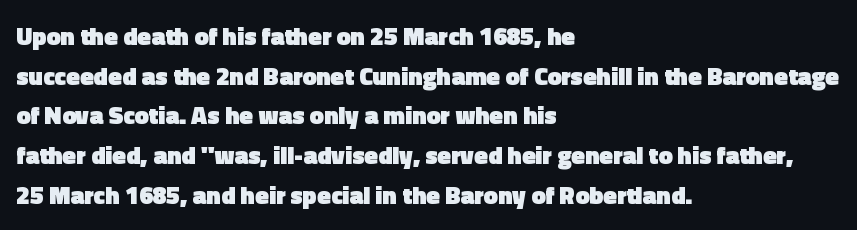
Q: Is the text bold? A: Yes.
Q: Is the text italic (slanted)? A: No, it is upright.
Q: Is the text underlined? A: No.
Q: How is the paragraph aligned? A: Left-aligned.
Q: Is the spacing between letters normal or unusually wide? A: Normal.
Q: Is the spacing between lines tight, normal or loose? A: Normal.
